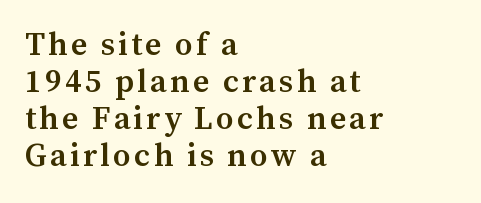
The image shows 32 px semibold serif type, upright; set left-aligned, line spacing 1.16x, not underlined; medium stroke contrast and a medium x-height.
